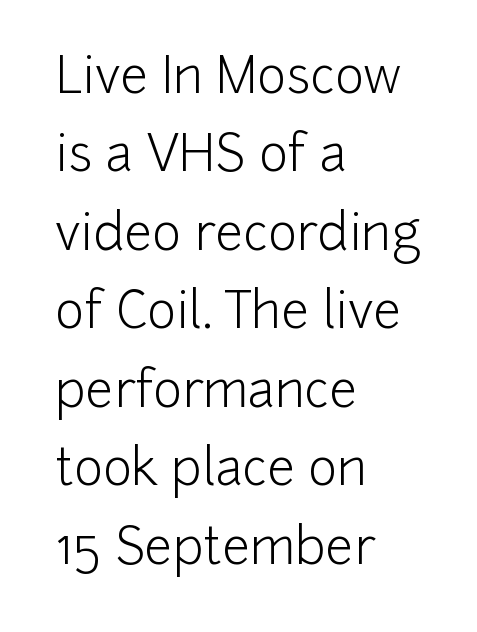
The image shows 50 px light sans-serif type, upright; set left-aligned, normal line spacing (1.57x), normal letter spacing, not underlined; low stroke contrast and a medium x-height.
